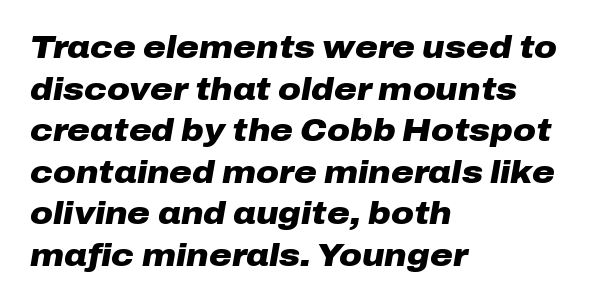
{"italic": "yes", "lean": "right", "slant_degrees": 10, "bold": "yes", "weight": "heavy", "width": "wide", "stroke_contrast": "low", "x_height": "medium", "monospaced": "no", "underline": "no", "align": "left", "line_spacing": "normal", "line_spacing_ratio": 1.34, "letter_spacing": "normal", "letter_spacing_em": 0.0, "glyph_px": 31}
